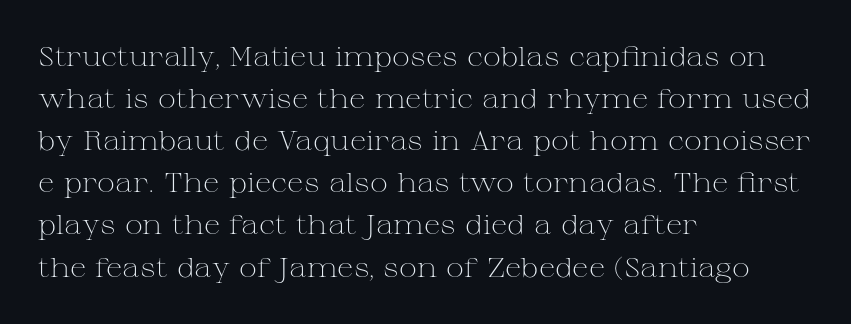
Q: Is the text bold? A: No.
Q: Is the text italic (slanted)? A: No, it is upright.
Q: Is the text underlined? A: No.
Q: How is the paragraph aligned? A: Left-aligned.
Q: Is the spacing between letters normal or unusually wide? A: Normal.
Q: Is the spacing between lines tight, normal or loose? A: Normal.
